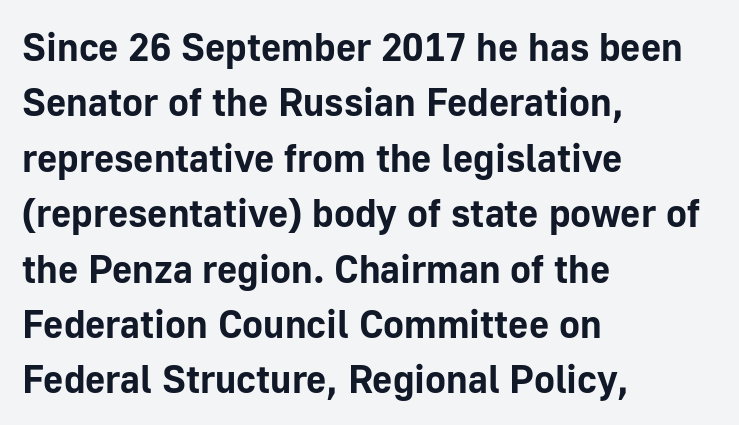
{"serif": "no", "italic": "no", "bold": "yes", "weight": "bold", "width": "normal", "stroke_contrast": "low", "x_height": "medium", "monospaced": "no", "underline": "no", "align": "left", "line_spacing": "normal", "line_spacing_ratio": 1.42, "letter_spacing": "normal", "letter_spacing_em": 0.0, "glyph_px": 39}
